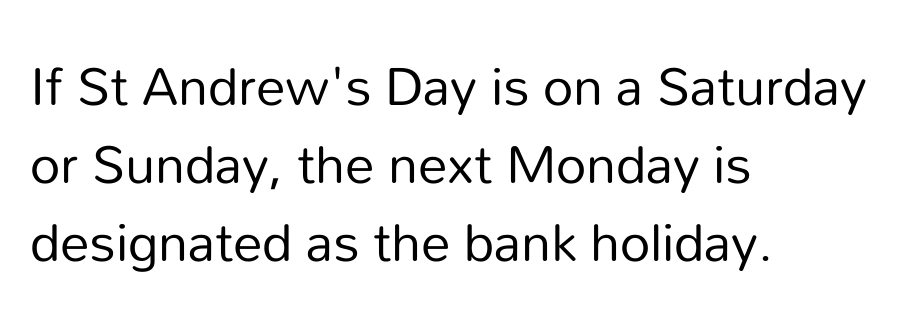
Q: Is the text bold? A: No.
Q: Is the text italic (slanted)? A: No, it is upright.
Q: Is the typeface a serif or a sans-serif typeface? A: Sans-serif.
Q: Is the text underlined? A: No.
Q: How is the paragraph aligned? A: Left-aligned.
Q: Is the spacing between letters normal or unusually wide? A: Normal.
Q: Is the spacing between lines tight, normal or loose? A: Normal.
Q: Width (condensed, normal, or wide)? A: Normal.
Q: Stroke contrast? A: Low.
Q: x-height? A: Medium.
Q: Monospaced? A: No.
